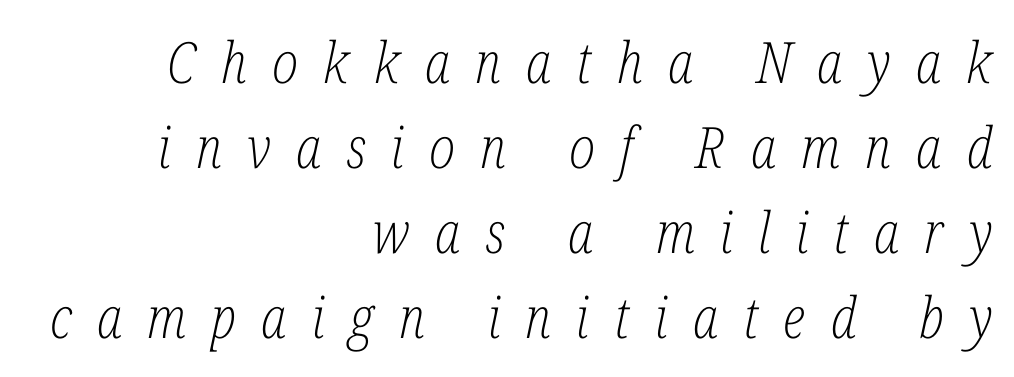
This rendering widens character spacing well past its baseline value. Alignment: flush right. Note the varied advance widths — an 'i' is clearly narrower than an 'm'. A serif font was chosen for this passage. The lettering tilts uniformly, giving the passage an italic look. This is not heavy type; no bold has been used.
